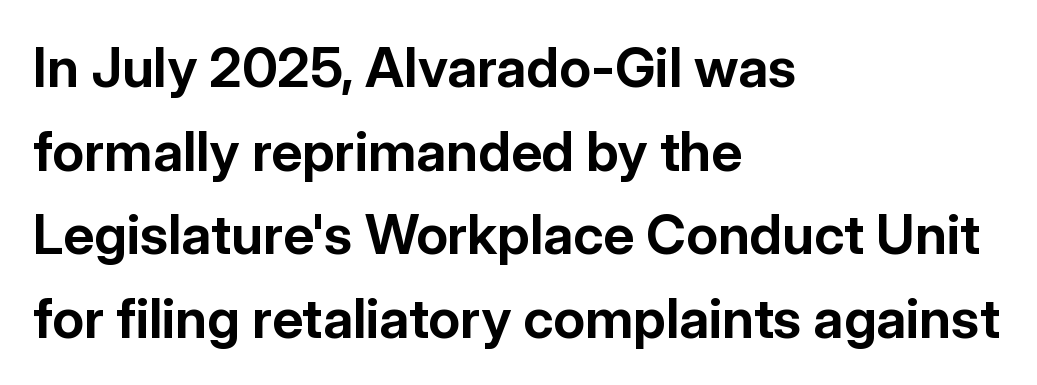
The image shows 55 px bold sans-serif type, upright; set left-aligned, normal line spacing (1.52x), normal letter spacing, not underlined; low stroke contrast and a medium x-height.
